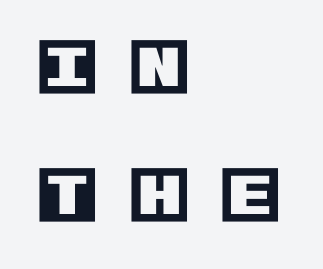
Q: Is the text italic (slanted)? A: No, it is upright.
Q: Is the text underlined? A: No.
Q: How is the paragraph aligned? A: Left-aligned.
Q: Is the spacing between letters normal or unusually wide? A: Unusually wide.
Q: Is the spacing between lines tight, normal or loose? A: Loose.
Q: Width (condensed, normal, or wide)? A: Normal.
Q: x-height? A: Large.
